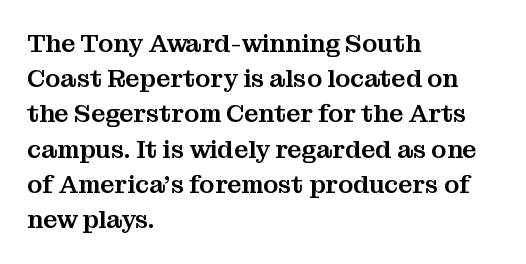
{"italic": "no", "underline": "no", "align": "left", "line_spacing": "normal", "line_spacing_ratio": 1.41, "letter_spacing": "normal", "letter_spacing_em": 0.0, "glyph_px": 25}
